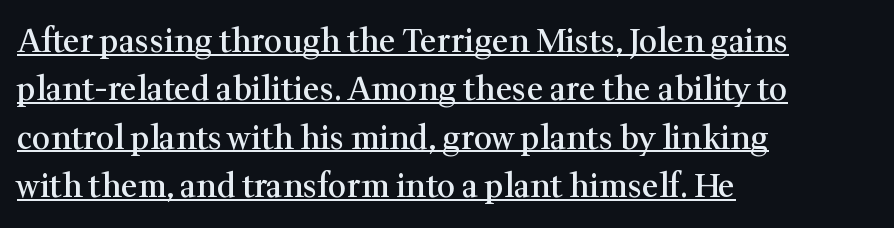
{"serif": "yes", "italic": "no", "bold": "semi", "weight": "semibold", "width": "normal", "stroke_contrast": "medium", "x_height": "medium", "monospaced": "no", "underline": "yes", "align": "left", "line_spacing": "normal", "line_spacing_ratio": 1.51, "letter_spacing": "normal", "letter_spacing_em": 0.0, "glyph_px": 32}
